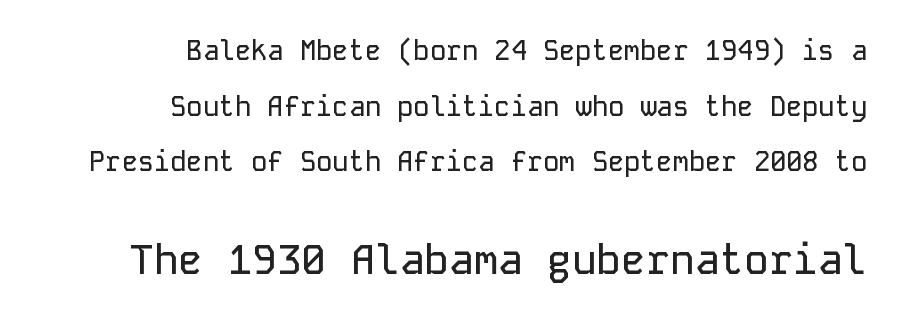
{"serif": "no", "italic": "no", "width": "normal", "stroke_contrast": "low", "x_height": "medium", "monospaced": "yes", "underline": "no", "align": "right", "line_spacing": "loose", "line_spacing_ratio": 2.06, "letter_spacing": "normal", "letter_spacing_em": 0.0, "larger_block": "second", "size_ratio": 1.52, "glyph_px": 41}
